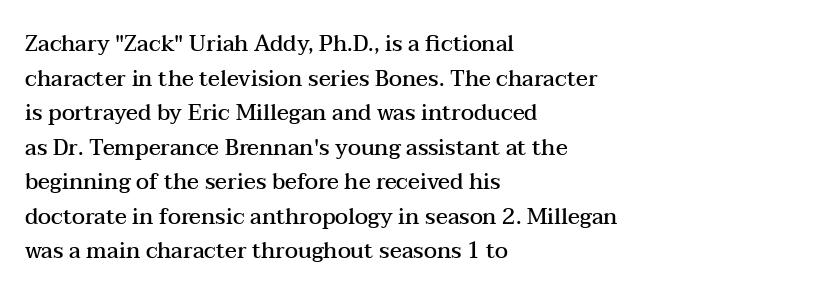
The font's upright variant was chosen for this text. Is the letter spacing exaggerated? No — it looks like the ordinary default. The face used here is a semibold: visibly heavier than regular, lighter than bold. Students, observe: this is what conventionally led text looks like. Every row of glyphs begins at an identical x-position on the left. Words float on clear page, feet unadorned.
